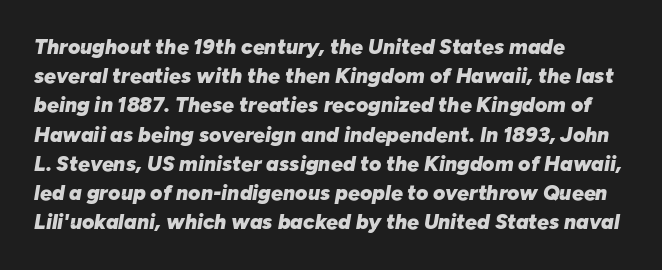
{"italic": "yes", "lean": "right", "slant_degrees": 10, "bold": "yes", "underline": "no", "align": "left", "line_spacing": "normal", "line_spacing_ratio": 1.39, "letter_spacing": "normal", "letter_spacing_em": 0.0, "glyph_px": 21}
